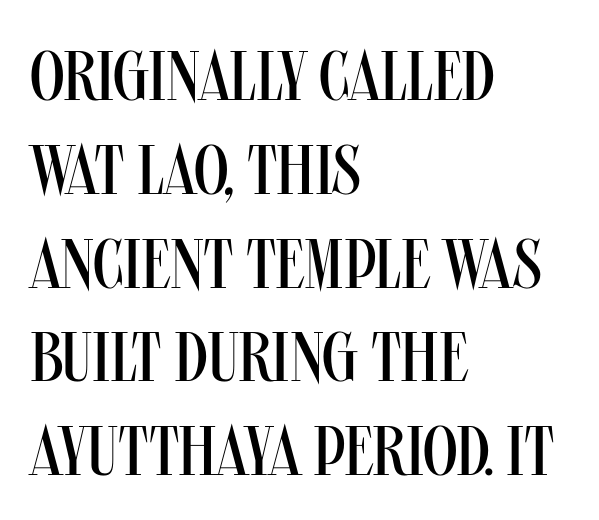
The image shows 70 px regular-weight, condensed sans-serif type, upright; set left-aligned, normal line spacing (1.34x), normal letter spacing, not underlined; medium stroke contrast and a large x-height.
